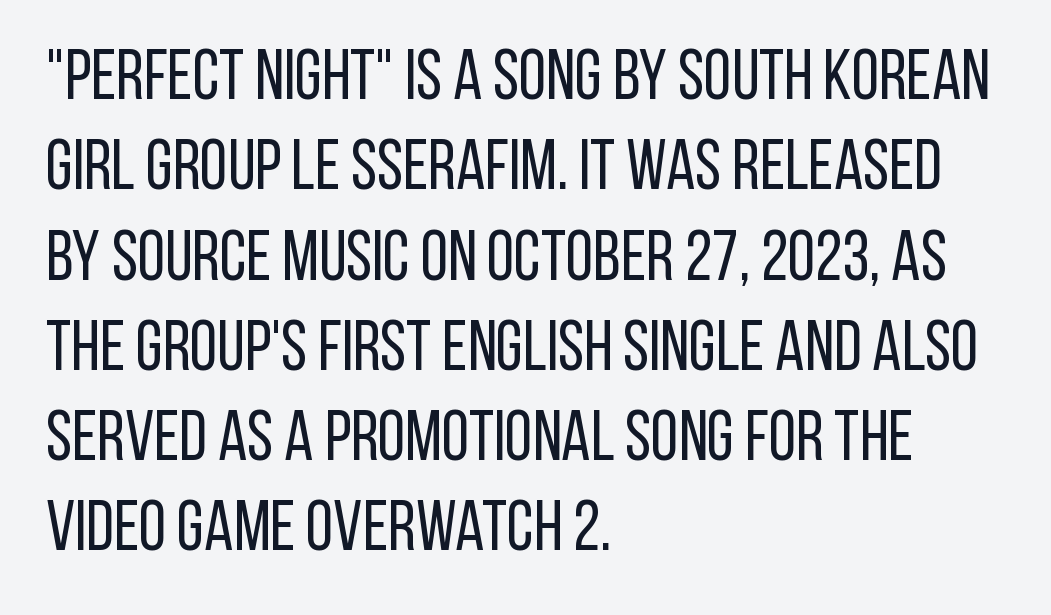
Underlining? Definitely not there. Spacing between characters is what you'd get straight out of the box. Looks like regular typesetting: each glyph gets only the width it needs. The font's upright variant was chosen for this text. The passage shown is typeset with a sans-serif family. Ink coverage per letter is moderate at most.
